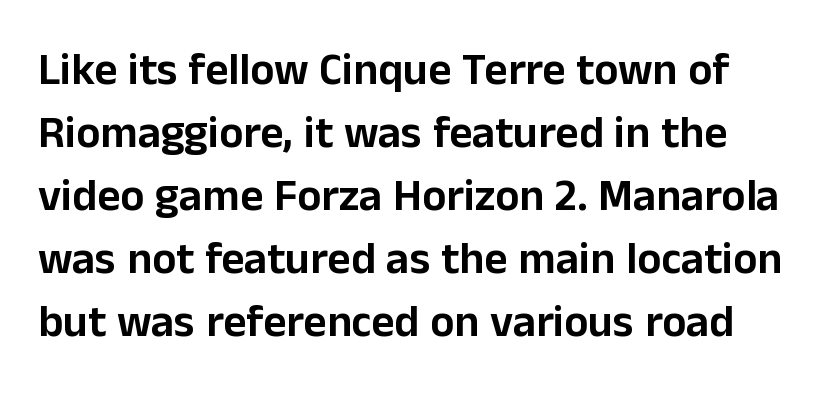
Nothing sits at the stroke ends, so this counts as sans-serif. Proportional: the letters do not fall into vertical columns. Standard letterfit; no display-style spreading of the glyphs. If you measured baseline to baseline, you'd find a middling distance. The baseline area is clear. These lines were composed using upright roman letters.
